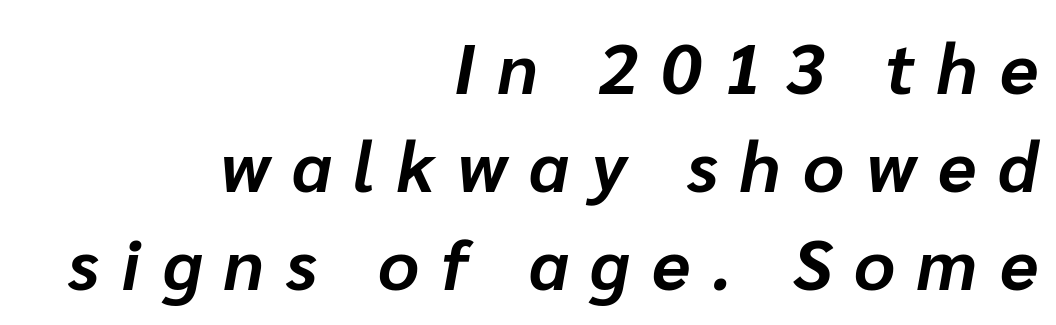
This sample has the flowing, uneven cadence of proportional lettering. Each new line begins a customary step beneath the previous one. Tall strokes in this sample are angled rather than plumb. Quick note: underline off. Inter-character spacing is expanded well beyond the font's built-in metrics.
